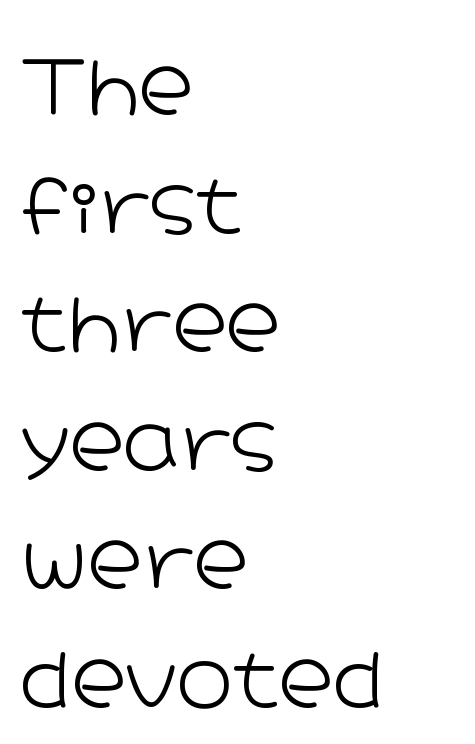
The image shows 76 px light, wide sans-serif type, upright; set left-aligned, normal line spacing (1.56x), normal letter spacing, not underlined; low stroke contrast and a medium x-height.
